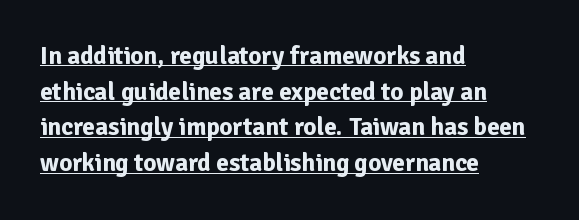
The image shows 25 px bold type, upright; set left-aligned, normal line spacing (1.43x), normal letter spacing, underlined.
